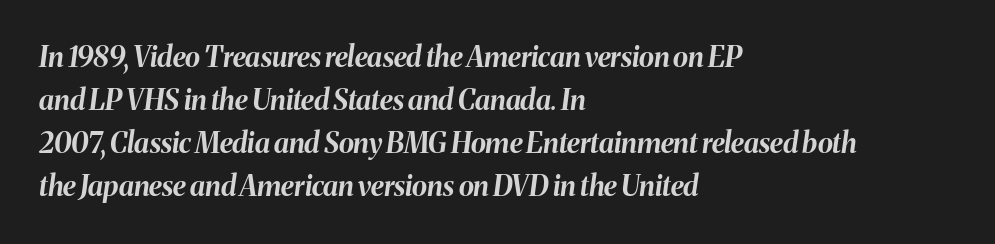
The image shows 28 px bold type, italic (leaning right); set left-aligned, normal line spacing (1.54x), normal letter spacing, not underlined; medium stroke contrast and a medium x-height.
